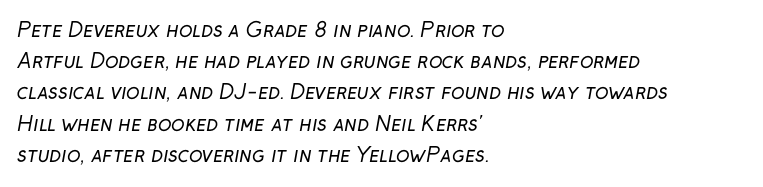
The image shows 20 px text type; set left-aligned, normal line spacing (1.56x), normal letter spacing, not underlined.
